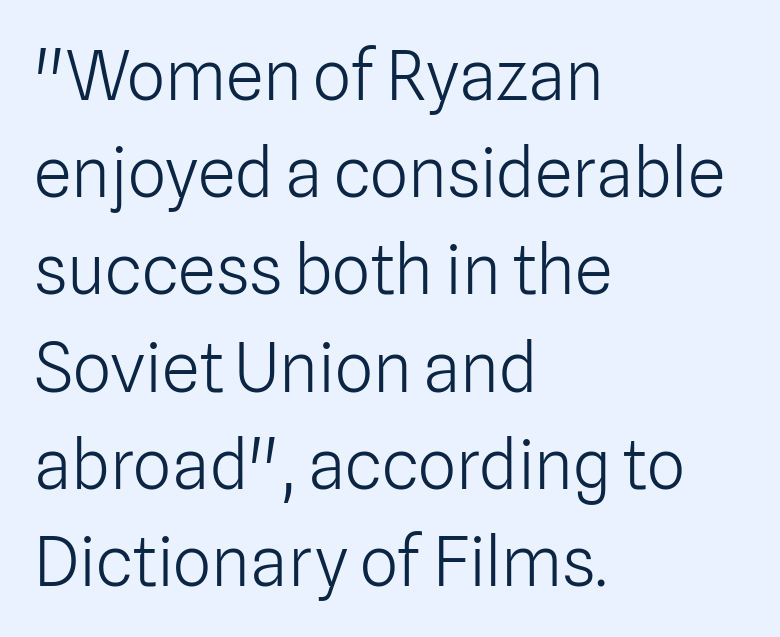
The image shows 68 px light sans-serif type, upright; set left-aligned, normal line spacing (1.43x), normal letter spacing, not underlined; low stroke contrast and a medium x-height.
